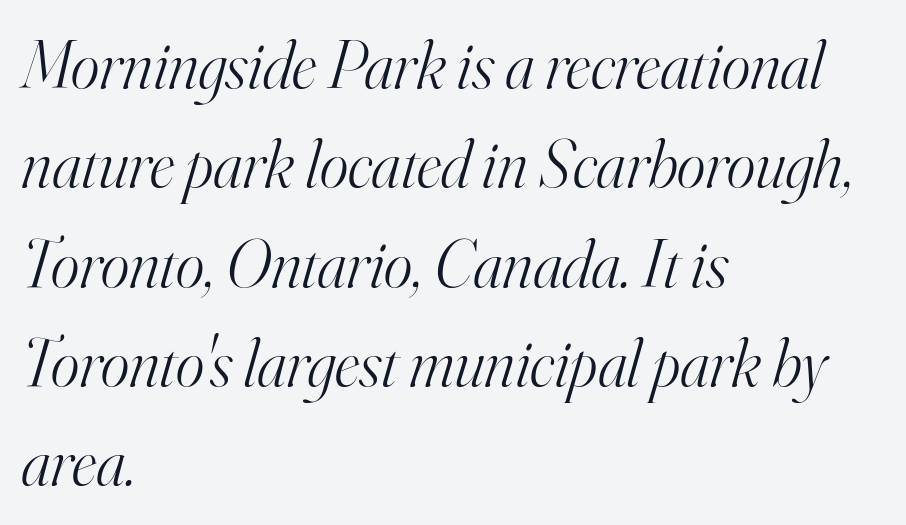
{"serif": "yes", "italic": "yes", "lean": "right", "slant_degrees": 16, "bold": "no", "weight": "light", "width": "normal", "stroke_contrast": "high", "x_height": "small", "monospaced": "no", "underline": "no", "align": "left", "line_spacing": "normal", "line_spacing_ratio": 1.46, "letter_spacing": "normal", "letter_spacing_em": 0.0, "glyph_px": 68}
